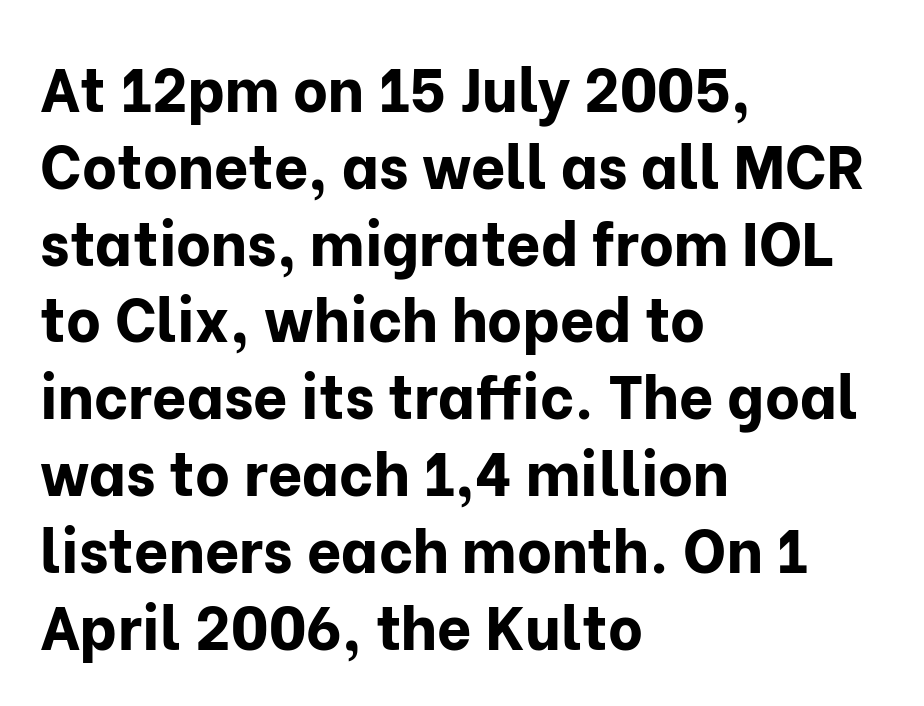
The image shows 60 px bold sans-serif type, upright; set left-aligned, normal line spacing (1.28x), normal letter spacing, not underlined; low stroke contrast and a medium x-height.
